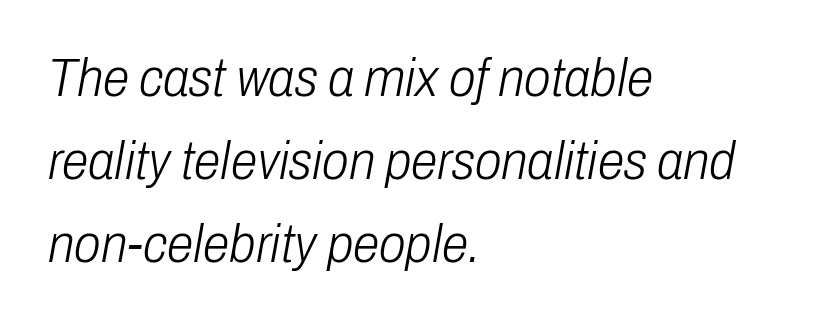
The image shows 54 px light, condensed type, italic (leaning right); set left-aligned, normal line spacing (1.54x), normal letter spacing, not underlined; low stroke contrast and a medium x-height.
